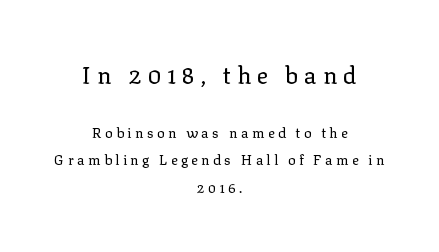
The image shows 24 px text type, upright; set centered, loose line spacing (1.98x), unusually wide letter spacing (+0.24 em), not underlined; the first (top) block is 1.71x larger.
